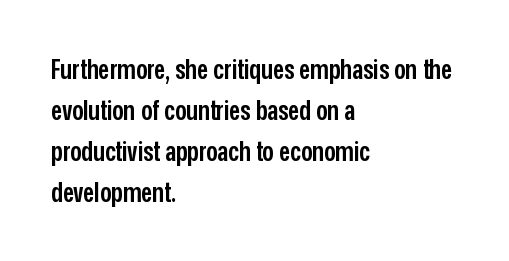
The image shows 28 px semibold, condensed sans-serif type, upright; set left-aligned, normal line spacing (1.47x), normal letter spacing, not underlined; low stroke contrast and a medium x-height.
